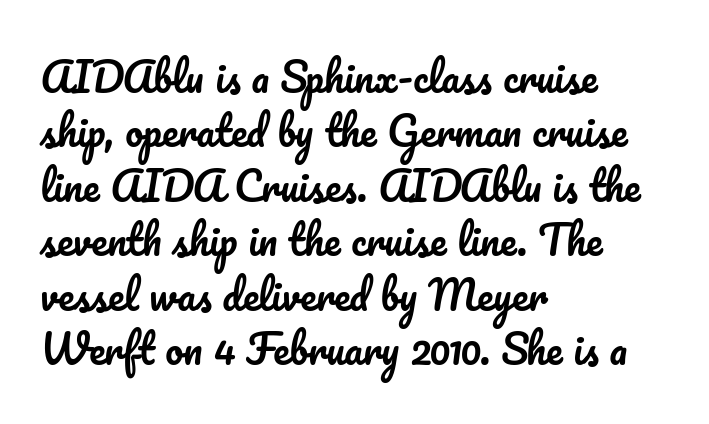
{"width": "normal", "stroke_contrast": "low", "x_height": "small", "monospaced": "no", "underline": "no", "align": "left", "line_spacing": "normal", "line_spacing_ratio": 1.36, "letter_spacing": "normal", "letter_spacing_em": 0.0, "glyph_px": 40}
